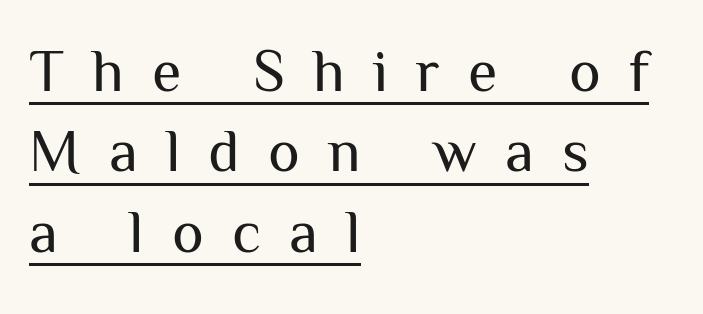
Q: Is the text bold? A: No.
Q: Is the text italic (slanted)? A: No, it is upright.
Q: Is the typeface a serif or a sans-serif typeface? A: Sans-serif.
Q: Is the text underlined? A: Yes.
Q: How is the paragraph aligned? A: Left-aligned.
Q: Is the spacing between letters normal or unusually wide? A: Unusually wide.
Q: Is the spacing between lines tight, normal or loose? A: Normal.
Q: Width (condensed, normal, or wide)? A: Normal.
Q: Stroke contrast? A: Medium.
Q: x-height? A: Medium.
Q: Monospaced? A: No.
